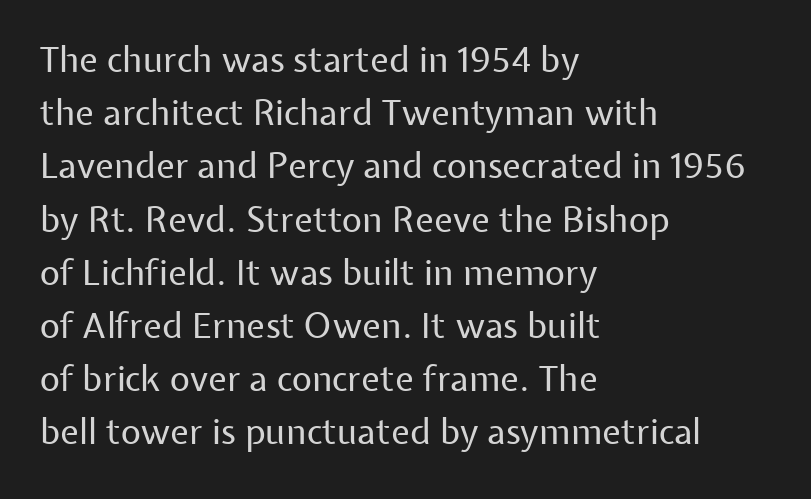
The image shows 35 px regular-weight sans-serif type, upright; set left-aligned, normal line spacing (1.52x), normal letter spacing, not underlined; low stroke contrast and a medium x-height.
